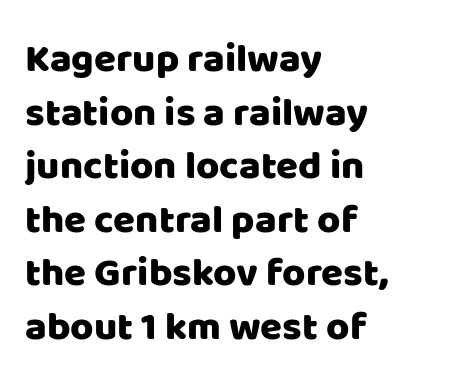
Q: Is the text italic (slanted)? A: No, it is upright.
Q: Is the typeface a serif or a sans-serif typeface? A: Sans-serif.
Q: Is the text underlined? A: No.
Q: How is the paragraph aligned? A: Left-aligned.
Q: Is the spacing between letters normal or unusually wide? A: Normal.
Q: Is the spacing between lines tight, normal or loose? A: Normal.
Q: Width (condensed, normal, or wide)? A: Normal.
Q: Stroke contrast? A: Low.
Q: x-height? A: Large.
Q: Monospaced? A: No.
